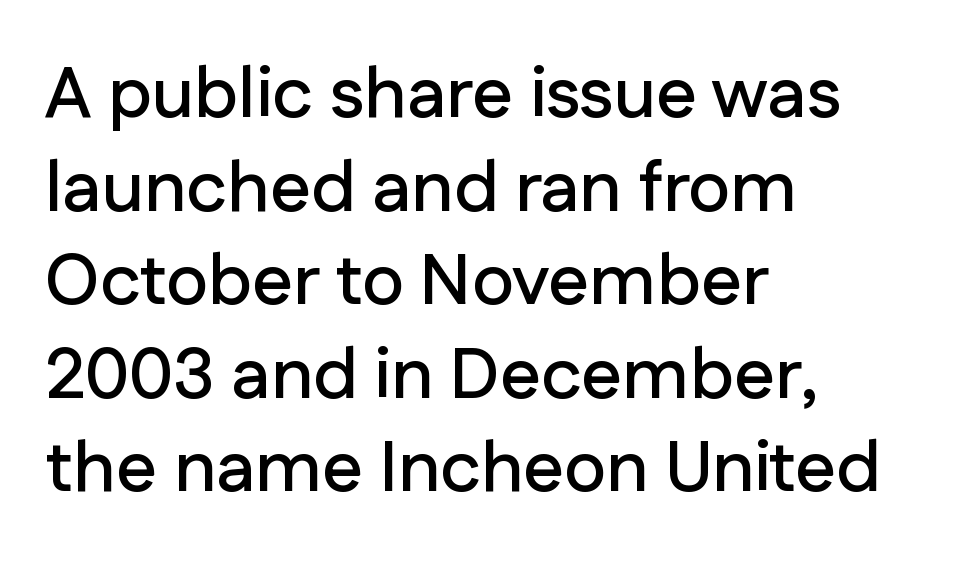
Reading down the column, the eye jumps a familiar distance to each next line. If you drew a ruler down the left edge, every line would touch it. Just letters on the line, the space beneath them empty. Is this a fixed-width face? No — the glyphs have proportional, varying widths.
